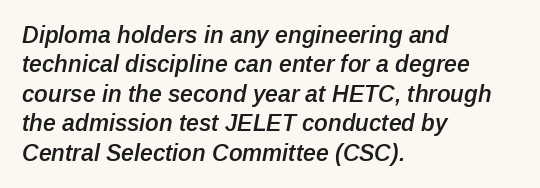
{"italic": "yes", "lean": "right", "slant_degrees": 12, "bold": "semi", "underline": "no", "align": "left", "line_spacing": "normal", "line_spacing_ratio": 1.28, "letter_spacing": "normal", "letter_spacing_em": 0.0, "glyph_px": 23}
